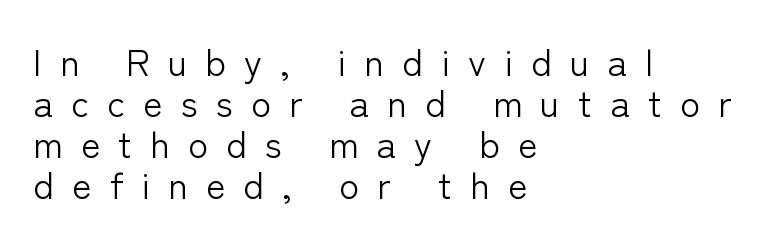
Q: Is the text bold? A: No.
Q: Is the text italic (slanted)? A: No, it is upright.
Q: Is the typeface a serif or a sans-serif typeface? A: Sans-serif.
Q: Is the text underlined? A: No.
Q: How is the paragraph aligned? A: Left-aligned.
Q: Is the spacing between letters normal or unusually wide? A: Unusually wide.
Q: Is the spacing between lines tight, normal or loose? A: Tight.
Q: Width (condensed, normal, or wide)? A: Normal.
Q: Stroke contrast? A: Low.
Q: x-height? A: Medium.
Q: Monospaced? A: No.
